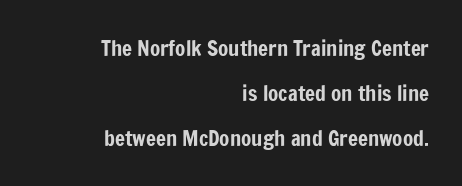
{"italic": "no", "underline": "no", "align": "right", "line_spacing": "loose", "line_spacing_ratio": 2.14, "letter_spacing": "normal", "letter_spacing_em": 0.0, "glyph_px": 21}
